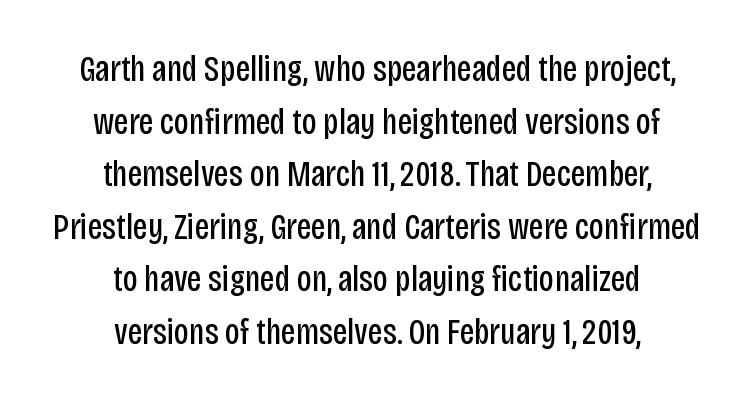
The image shows 37 px regular-weight, condensed sans-serif type, upright; set centered, normal line spacing (1.42x), normal letter spacing, not underlined; low stroke contrast and a large x-height.
